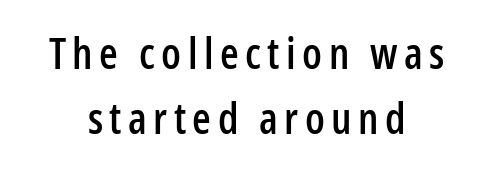
Underlining? Definitely not there. Grotesque or geometric, the face here clearly has no serifs. Nope, not italic — everything's standing straight. The passage shown is typed in a proportional face where columns would drift. These lines sit exactly where default settings would place them.
